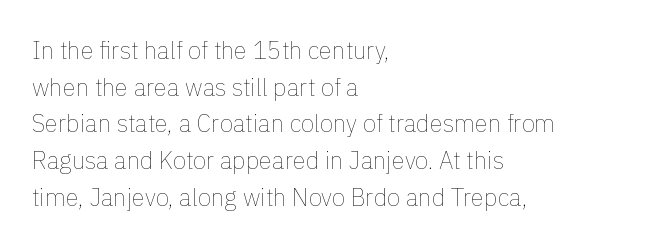
The image shows 24 px text type, upright; set left-aligned, normal line spacing (1.53x), normal letter spacing, not underlined.
